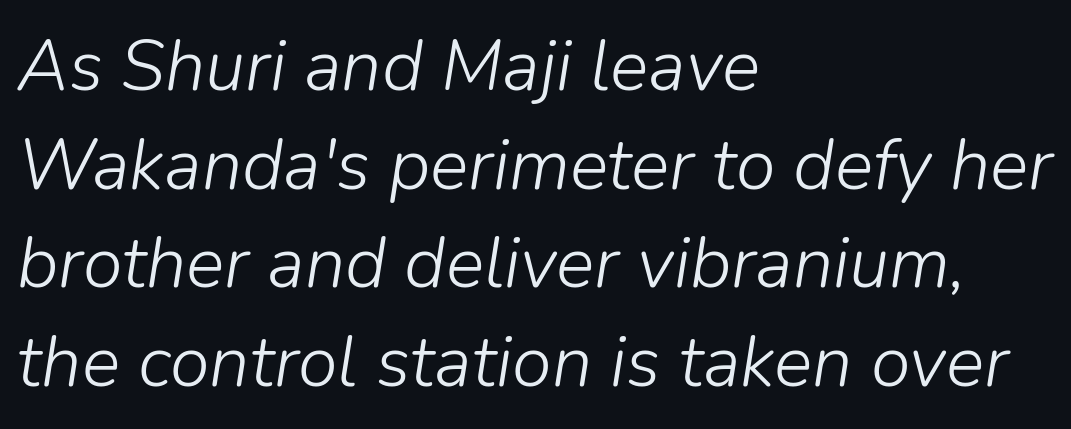
The face looks like a standard text weight, possibly lighter. Looks like regular typesetting: each glyph gets only the width it needs. Underlining? Definitely not there. Standard letterfit; no display-style spreading of the glyphs. The designer left line spacing at the default. Layout note: lines flush left.
